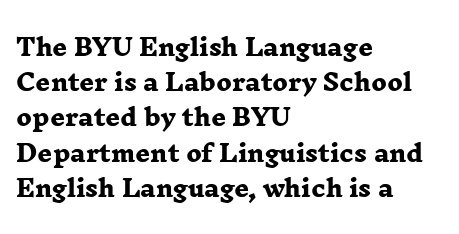
{"bold": "yes", "underline": "no", "align": "left", "line_spacing": "normal", "line_spacing_ratio": 1.53, "letter_spacing": "normal", "letter_spacing_em": 0.0, "glyph_px": 23}
